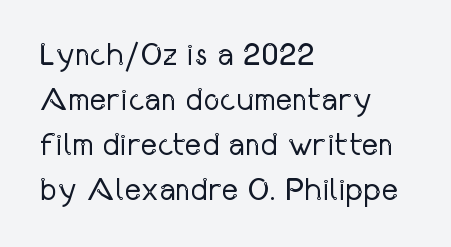
The image shows 32 px regular-weight, condensed sans-serif type, upright; set left-aligned, normal line spacing (1.41x), normal letter spacing, not underlined; low stroke contrast and a medium x-height.
